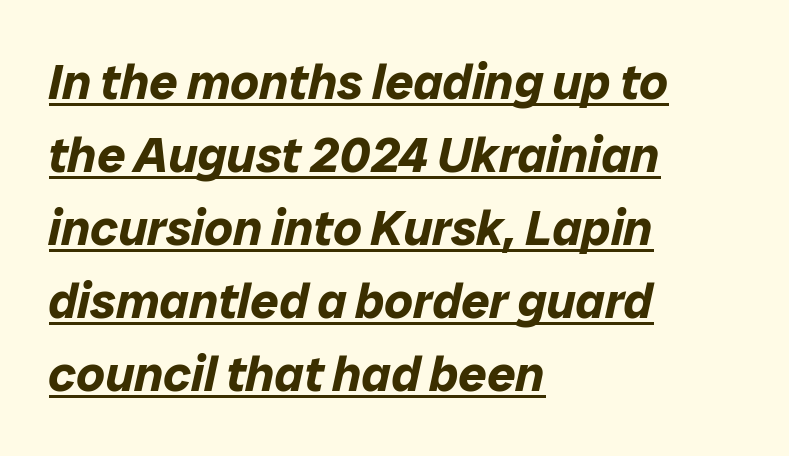
The image shows 50 px bold type, italic (leaning right); set left-aligned, normal line spacing (1.46x), normal letter spacing, underlined; low stroke contrast and a medium x-height.
